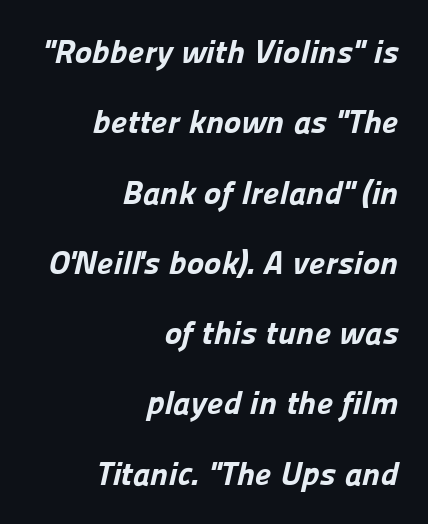
Q: Is the text bold? A: Yes.
Q: Is the typeface a serif or a sans-serif typeface? A: Sans-serif.
Q: Is the text underlined? A: No.
Q: How is the paragraph aligned? A: Right-aligned.
Q: Is the spacing between letters normal or unusually wide? A: Normal.
Q: Is the spacing between lines tight, normal or loose? A: Loose.
Q: Width (condensed, normal, or wide)? A: Normal.
Q: Stroke contrast? A: Low.
Q: x-height? A: Medium.
Q: Monospaced? A: No.
